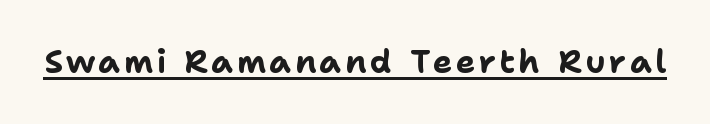
Q: Is the text bold? A: Yes.
Q: Is the text italic (slanted)? A: No, it is upright.
Q: Is the typeface a serif or a sans-serif typeface? A: Sans-serif.
Q: Is the text underlined? A: Yes.
Q: Width (condensed, normal, or wide)? A: Normal.
Q: Stroke contrast? A: Low.
Q: x-height? A: Medium.
Q: Monospaced? A: No.
